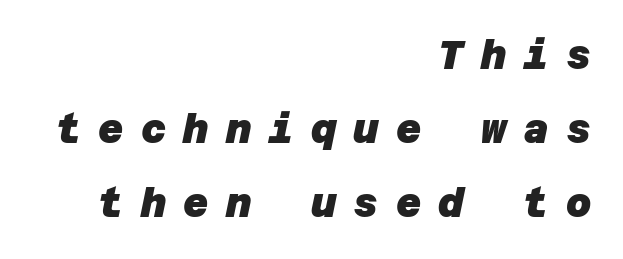
Heft: maximum for text — a bold. The line-height multiplier appears high, well above default. Observe the wide spacing: letters keep a clear distance from each other. Note: no serifs on the glyphs. Teacher's note: observe the even right margin — that is flush-right alignment. Type without underlining.
